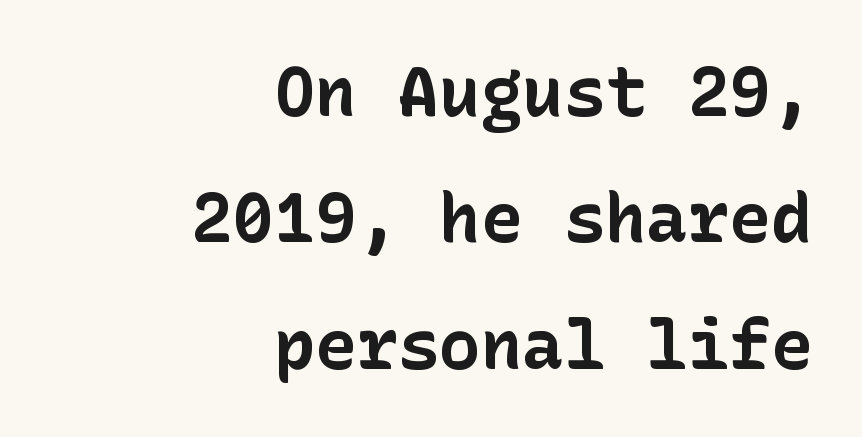
Q: Is the text bold? A: Yes.
Q: Is the text italic (slanted)? A: No, it is upright.
Q: Is the typeface a serif or a sans-serif typeface? A: Sans-serif.
Q: Is the text underlined? A: No.
Q: How is the paragraph aligned? A: Right-aligned.
Q: Is the spacing between letters normal or unusually wide? A: Normal.
Q: Width (condensed, normal, or wide)? A: Normal.
Q: Stroke contrast? A: Low.
Q: x-height? A: Medium.
